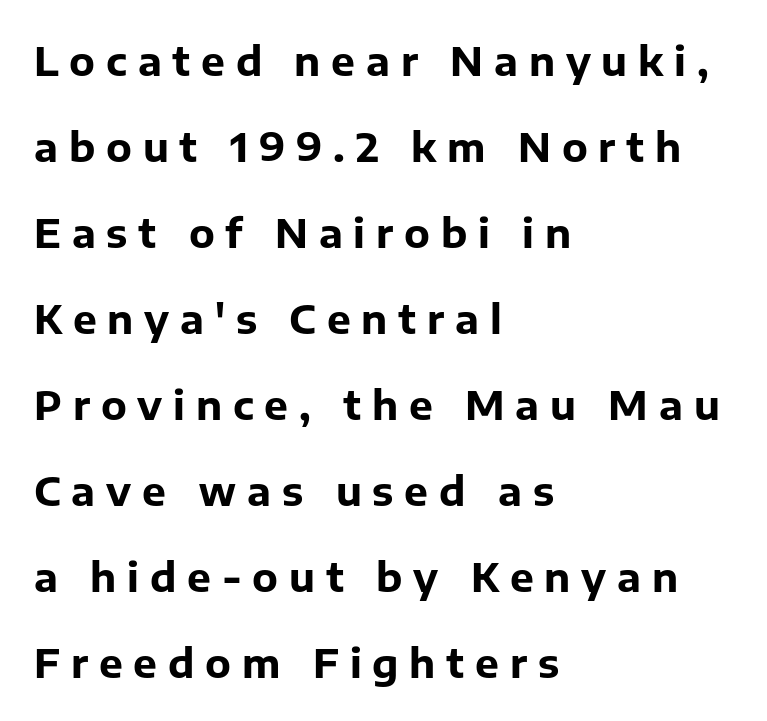
{"serif": "no", "italic": "no", "bold": "yes", "weight": "bold", "width": "normal", "stroke_contrast": "low", "x_height": "medium", "monospaced": "no", "underline": "no", "align": "left", "line_spacing": "loose", "line_spacing_ratio": 2.15, "letter_spacing": "wide", "letter_spacing_em": 0.27, "glyph_px": 40}
